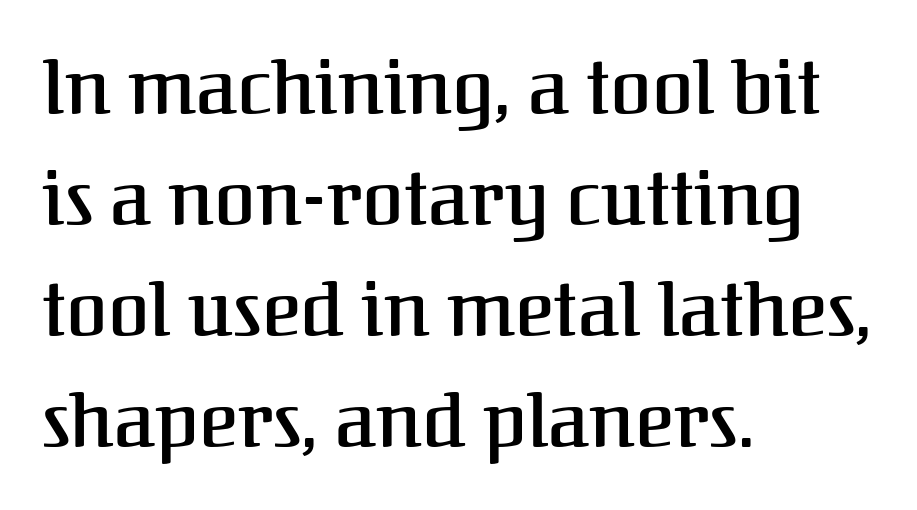
The image shows 75 px serif type, upright; set left-aligned, normal line spacing (1.48x), normal letter spacing, not underlined; medium stroke contrast and a medium x-height.
